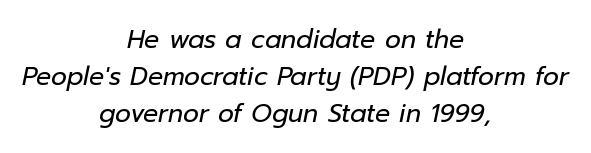
These lines are centered, leaving both edges ragged. No letter is thick-stroked: the sample isn't bold. The passage shown has conventional tracking throughout. The space directly below the letters is spotless.
